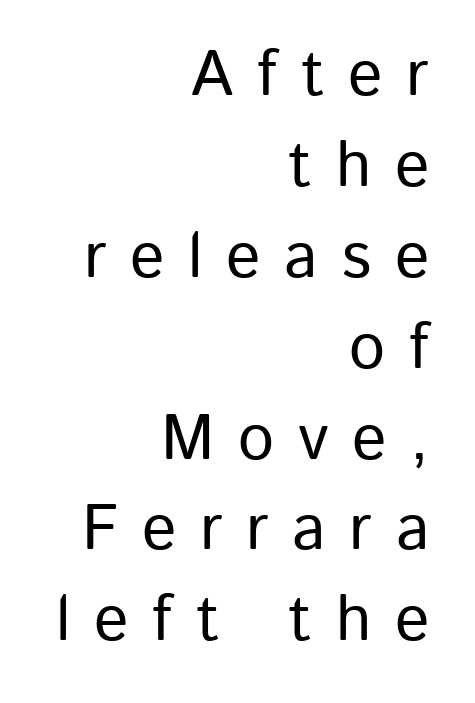
{"serif": "no", "italic": "no", "width": "normal", "stroke_contrast": "low", "x_height": "medium", "monospaced": "no", "underline": "no", "align": "right", "line_spacing": "normal", "line_spacing_ratio": 1.42, "letter_spacing": "wide", "letter_spacing_em": 0.37, "glyph_px": 64}
